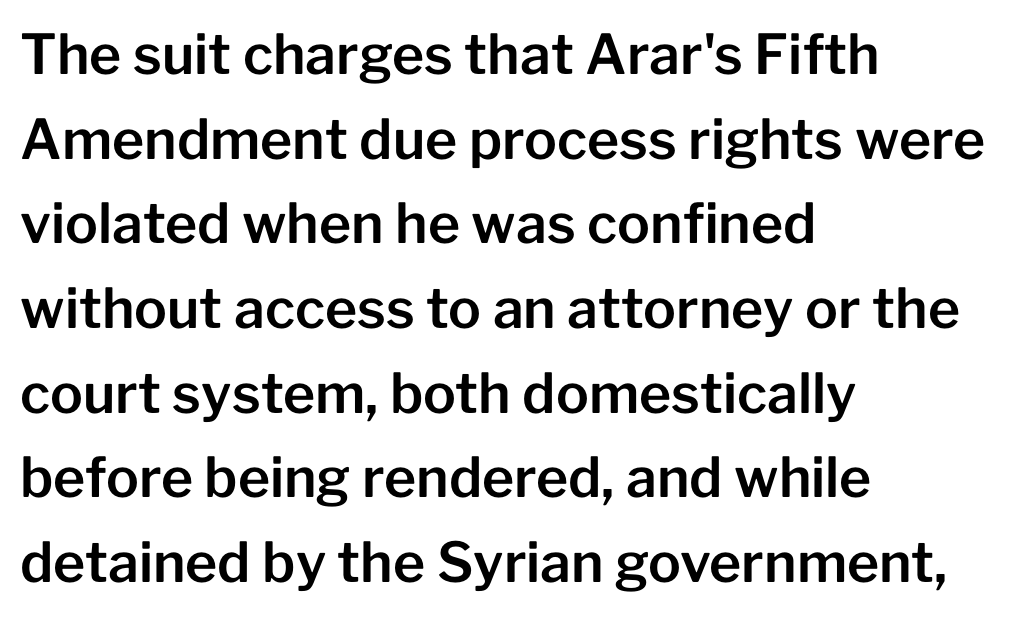
The image shows 55 px sans-serif type, upright; set left-aligned, normal line spacing (1.54x), normal letter spacing, not underlined; low stroke contrast and a medium x-height.
